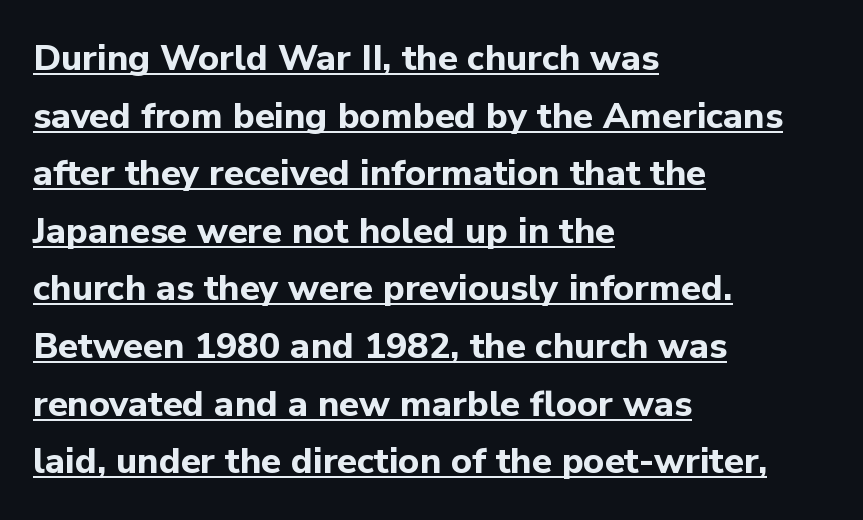
{"serif": "no", "italic": "no", "bold": "yes", "weight": "bold", "width": "normal", "stroke_contrast": "low", "x_height": "medium", "monospaced": "no", "underline": "yes", "align": "left", "line_spacing": "normal", "line_spacing_ratio": 1.6, "letter_spacing": "normal", "letter_spacing_em": 0.0, "glyph_px": 36}
